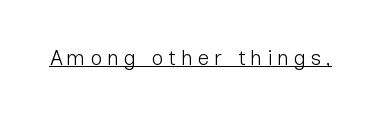
The image shows 21 px text type, upright; set unusually wide letter spacing (+0.22 em), underlined.
